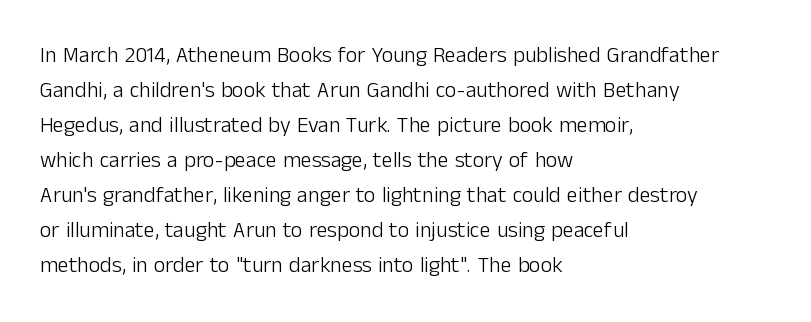
Every stem runs plumb, perpendicular to the baseline. Ink coverage per letter is moderate at most. Does extra space separate the letters? No, they use regular spacing. Line starts are locked; line ends wander. If you measured baseline to baseline, you'd find a middling distance.
